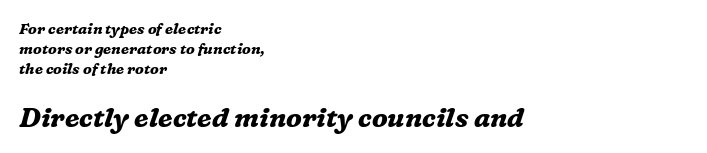
{"italic": "yes", "lean": "right", "slant_degrees": 16, "bold": "yes", "underline": "no", "align": "left", "line_spacing": "normal", "line_spacing_ratio": 1.32, "letter_spacing": "normal", "letter_spacing_em": 0.0, "larger_block": "second", "size_ratio": 1.8, "glyph_px": 27}
